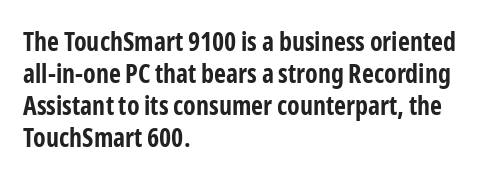
The image shows 26 px bold type, upright; set left-aligned, line spacing 1.23x, normal letter spacing, not underlined.
